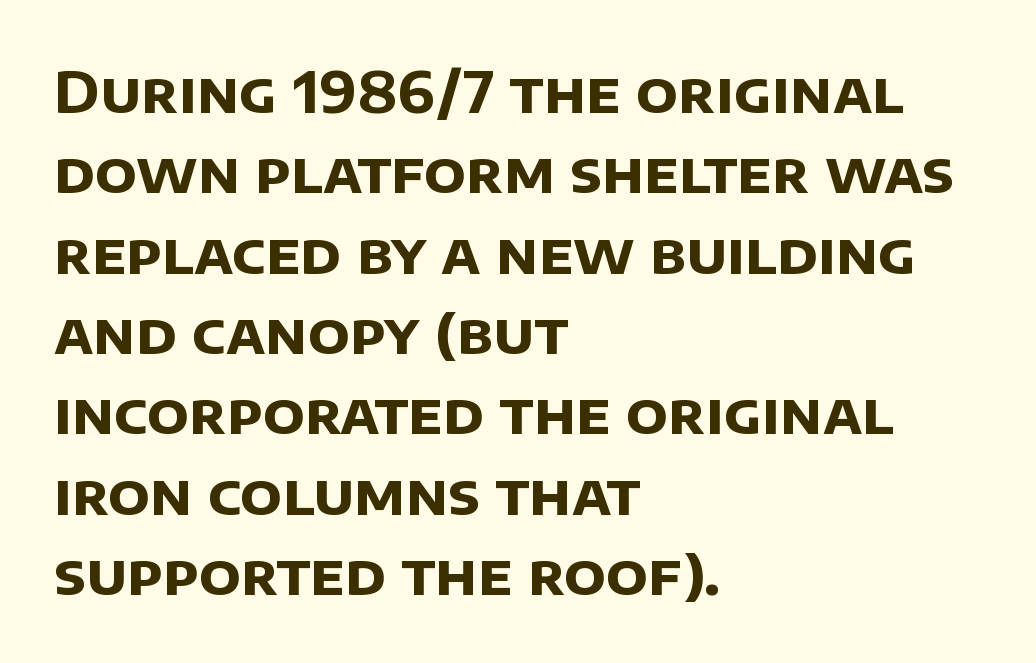
{"serif": "no", "bold": "yes", "weight": "bold", "width": "normal", "stroke_contrast": "low", "x_height": "large", "monospaced": "no", "underline": "no", "align": "left", "line_spacing": "normal", "line_spacing_ratio": 1.41, "letter_spacing": "normal", "letter_spacing_em": 0.0, "glyph_px": 57}
